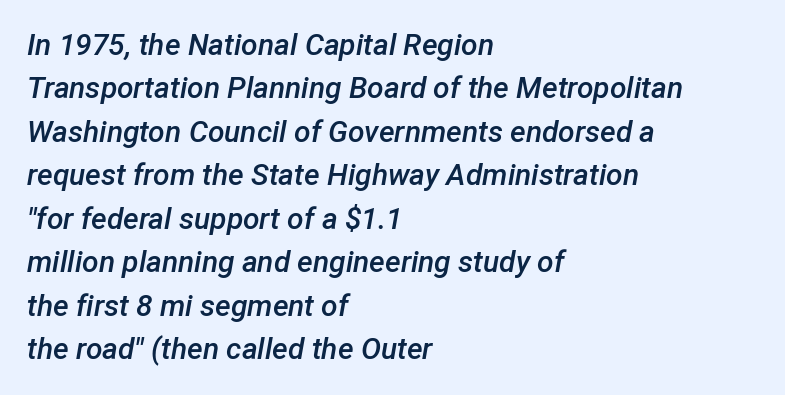
Q: Is the text bold? A: Semi-bold.
Q: Is the text italic (slanted)? A: Yes, it leans right by about 12 degrees.
Q: Is the text underlined? A: No.
Q: How is the paragraph aligned? A: Left-aligned.
Q: Is the spacing between letters normal or unusually wide? A: Normal.
Q: Is the spacing between lines tight, normal or loose? A: Normal.
Q: Width (condensed, normal, or wide)? A: Normal.
Q: Stroke contrast? A: Low.
Q: x-height? A: Medium.
Q: Monospaced? A: No.
